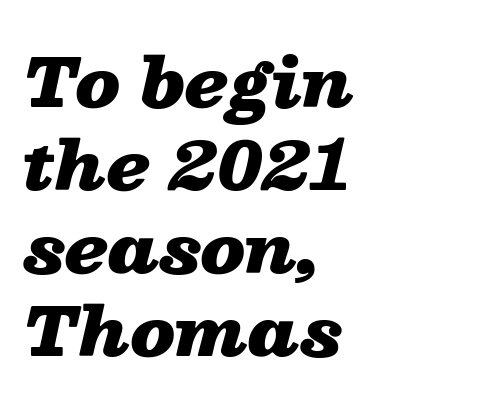
The specimen reads as italic at a glance. The space between consecutive lines is moderate. Tracking value appears to be zero — textbook default spacing. Line starts are locked; line ends wander.
